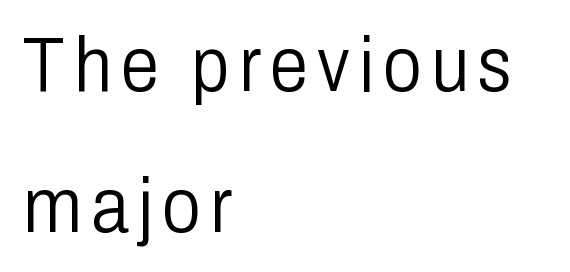
Q: Is the text bold? A: No.
Q: Is the text italic (slanted)? A: No, it is upright.
Q: Is the typeface a serif or a sans-serif typeface? A: Sans-serif.
Q: Is the text underlined? A: No.
Q: How is the paragraph aligned? A: Left-aligned.
Q: Width (condensed, normal, or wide)? A: Condensed.
Q: Stroke contrast? A: Low.
Q: x-height? A: Medium.
Q: Monospaced? A: No.
